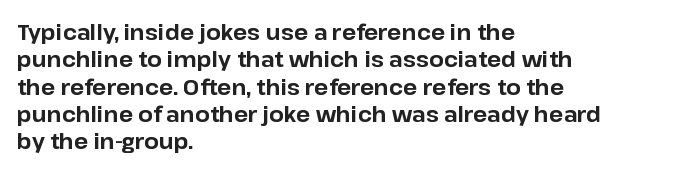
The image shows 21 px bold type, upright; set left-aligned, normal line spacing (1.3x), normal letter spacing, not underlined.
